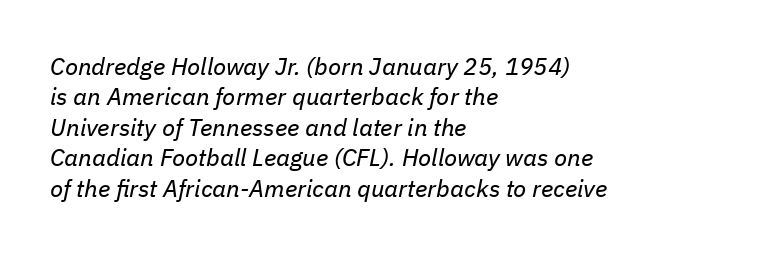
{"italic": "yes", "lean": "right", "slant_degrees": 11, "bold": "no", "underline": "no", "align": "left", "line_spacing": "normal", "line_spacing_ratio": 1.27, "letter_spacing": "normal", "letter_spacing_em": 0.0, "glyph_px": 24}
